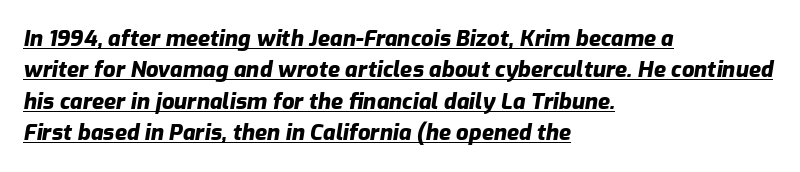
{"italic": "yes", "lean": "right", "slant_degrees": 9, "bold": "yes", "underline": "yes", "align": "left", "line_spacing": "normal", "line_spacing_ratio": 1.43, "letter_spacing": "normal", "letter_spacing_em": 0.0, "glyph_px": 22}
